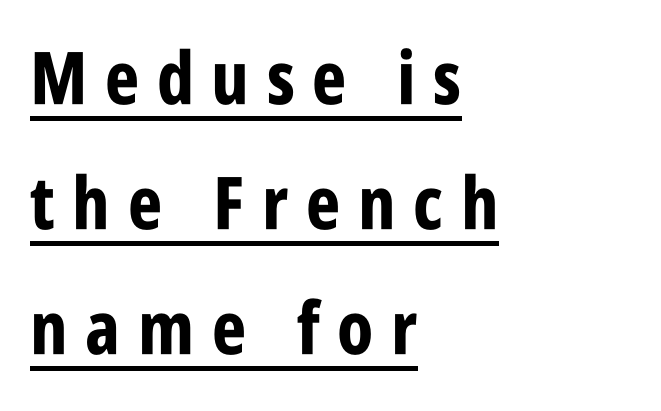
{"serif": "no", "italic": "no", "bold": "yes", "weight": "bold", "width": "condensed", "stroke_contrast": "low", "x_height": "large", "monospaced": "no", "underline": "yes", "align": "left", "line_spacing_ratio": 1.71, "letter_spacing": "wide", "letter_spacing_em": 0.24, "glyph_px": 73}
